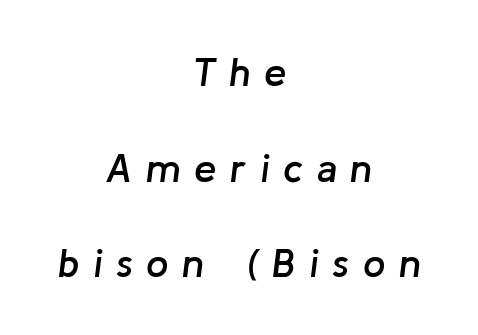
Q: Is the text bold? A: Semi-bold.
Q: Is the text italic (slanted)? A: Yes, it leans right by about 8 degrees.
Q: Is the text underlined? A: No.
Q: How is the paragraph aligned? A: Centered.
Q: Is the spacing between letters normal or unusually wide? A: Unusually wide.
Q: Is the spacing between lines tight, normal or loose? A: Loose.
Q: Width (condensed, normal, or wide)? A: Normal.
Q: Stroke contrast? A: Low.
Q: x-height? A: Medium.
Q: Monospaced? A: No.
